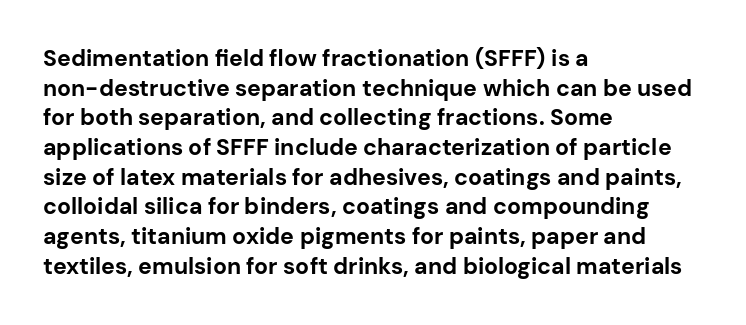
Is there any slant? The stems are plumb. Nothing unusual about the tracking: characters are spaced as the font intends. These words are printed bold, with thick strokes throughout. Evenly set lines give the paragraph a standard silhouette.
